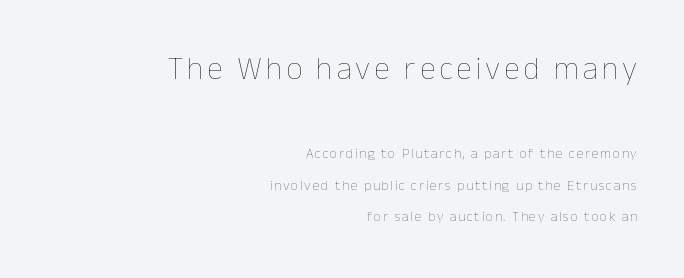
The image shows 32 px thin type, upright; set right-aligned, loose line spacing (2.24x), not underlined; the first (top) block is 2.29x larger; low stroke contrast and a medium x-height.
